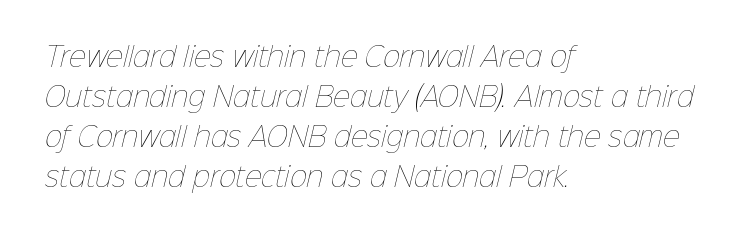
{"bold": "no", "underline": "no", "align": "left", "line_spacing": "normal", "line_spacing_ratio": 1.54, "letter_spacing": "normal", "letter_spacing_em": 0.0, "glyph_px": 26}
